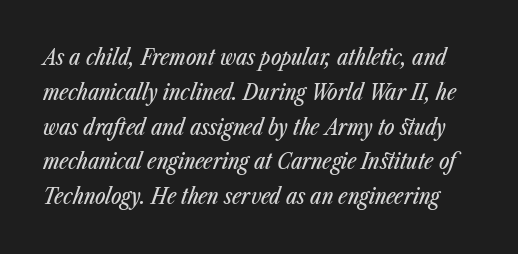
{"italic": "yes", "lean": "right", "slant_degrees": 23, "underline": "no", "line_spacing": "normal", "line_spacing_ratio": 1.58, "letter_spacing": "normal", "letter_spacing_em": 0.0, "glyph_px": 22}
